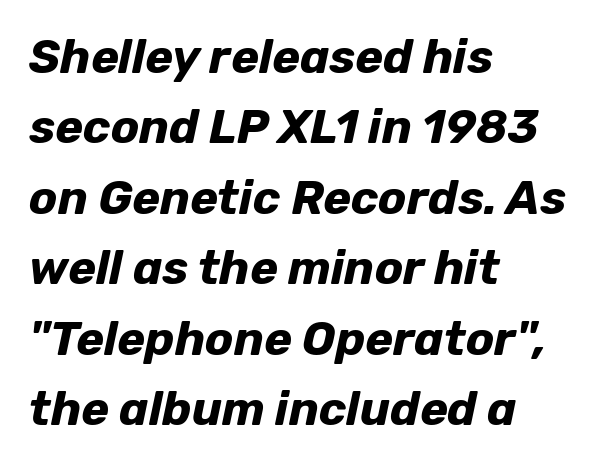
Q: Is the text bold? A: Yes.
Q: Is the text italic (slanted)? A: Yes, it leans right by about 12 degrees.
Q: Is the text underlined? A: No.
Q: How is the paragraph aligned? A: Left-aligned.
Q: Is the spacing between letters normal or unusually wide? A: Normal.
Q: Is the spacing between lines tight, normal or loose? A: Normal.
Q: Width (condensed, normal, or wide)? A: Normal.
Q: Stroke contrast? A: Low.
Q: x-height? A: Medium.
Q: Monospaced? A: No.
